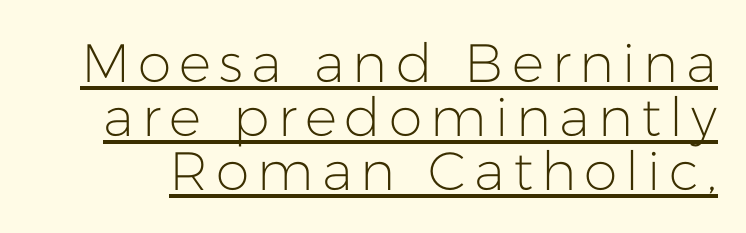
Q: Is the text bold? A: No.
Q: Is the text italic (slanted)? A: No, it is upright.
Q: Is the typeface a serif or a sans-serif typeface? A: Sans-serif.
Q: Is the text underlined? A: Yes.
Q: Is the spacing between lines tight, normal or loose? A: Tight.
Q: Width (condensed, normal, or wide)? A: Normal.
Q: Stroke contrast? A: Low.
Q: x-height? A: Medium.
Q: Monospaced? A: No.
